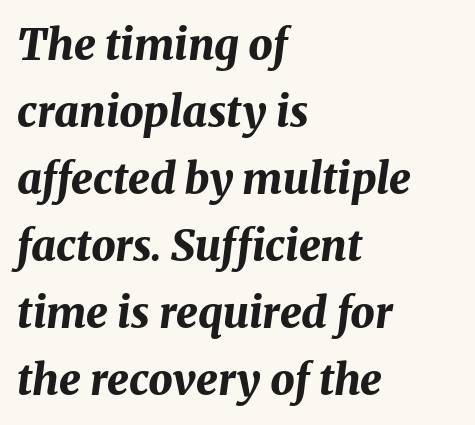
Q: Is the text bold? A: Yes.
Q: Is the text italic (slanted)? A: Yes, it leans right by about 8 degrees.
Q: Is the text underlined? A: No.
Q: How is the paragraph aligned? A: Left-aligned.
Q: Is the spacing between letters normal or unusually wide? A: Normal.
Q: Is the spacing between lines tight, normal or loose? A: Normal.
Q: Width (condensed, normal, or wide)? A: Normal.
Q: Stroke contrast? A: Medium.
Q: x-height? A: Medium.
Q: Monospaced? A: No.
